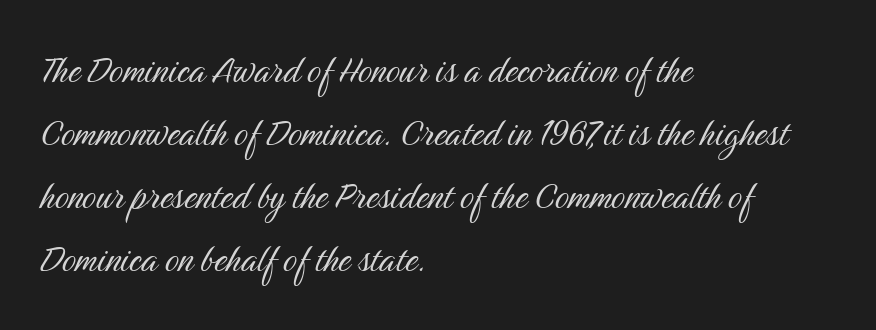
{"serif": "no", "bold": "no", "weight": "light", "width": "condensed", "stroke_contrast": "medium", "x_height": "medium", "monospaced": "no", "underline": "no", "align": "left", "line_spacing": "normal", "line_spacing_ratio": 1.43, "letter_spacing": "normal", "letter_spacing_em": 0.0, "glyph_px": 44}
